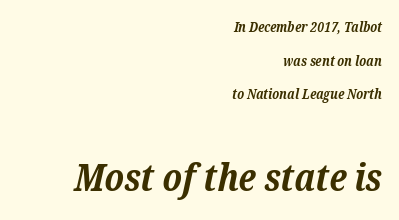
This sample uses plain, unmodified letter spacing. The rendering enlarges the type as you move from the upper chunk to the lower. Varying glyph widths throughout — classic text-font behaviour. Leftover space on each line is placed entirely before the opening word. An italicized treatment has been applied to the whole sample. On the weight axis this lands at bold, roughly 700.
